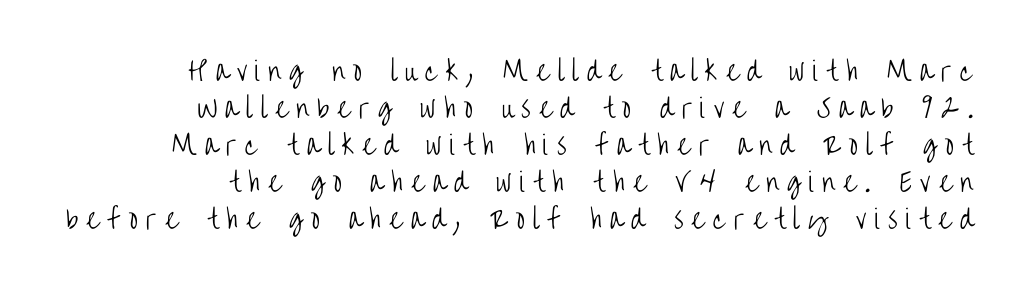
The typeface has the unassuming heft of standard copy or less. Compared with typical body copy, the letter spacing here is much looser. In terms of posture, this sample is upright. A typesetter would call this leading conventional body-copy spacing. All the whitespace from short lines collects on the left.
